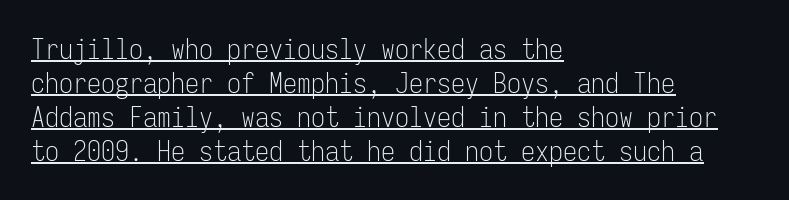
{"serif": "no", "italic": "no", "bold": "no", "weight": "light", "width": "condensed", "stroke_contrast": "low", "x_height": "medium", "monospaced": "yes", "underline": "yes", "align": "left", "line_spacing_ratio": 1.21, "letter_spacing": "normal", "letter_spacing_em": 0.0, "glyph_px": 28}
